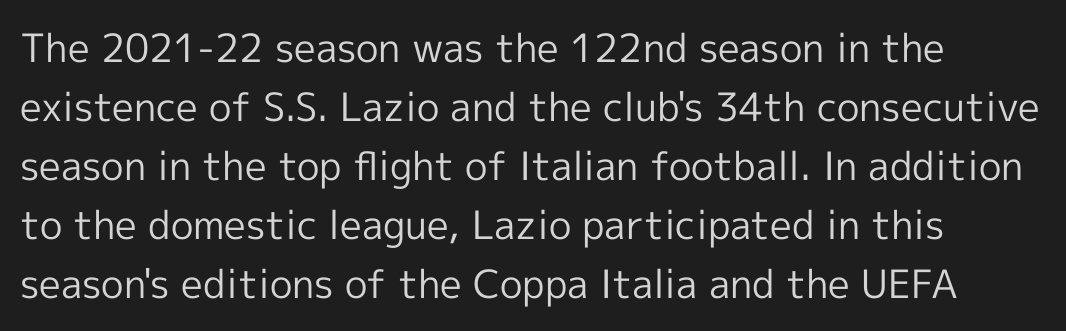
{"serif": "no", "italic": "no", "bold": "no", "weight": "regular", "width": "normal", "x_height": "medium", "monospaced": "no", "underline": "no", "line_spacing": "normal", "line_spacing_ratio": 1.51, "letter_spacing": "normal", "letter_spacing_em": 0.0, "glyph_px": 39}
